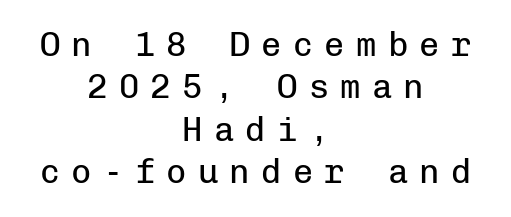
{"serif": "no", "italic": "no", "bold": "no", "weight": "regular", "width": "normal", "stroke_contrast": "low", "x_height": "medium", "monospaced": "yes", "underline": "no", "align": "center", "line_spacing": "normal", "line_spacing_ratio": 1.25, "letter_spacing": "wide", "letter_spacing_em": 0.33, "glyph_px": 34}
